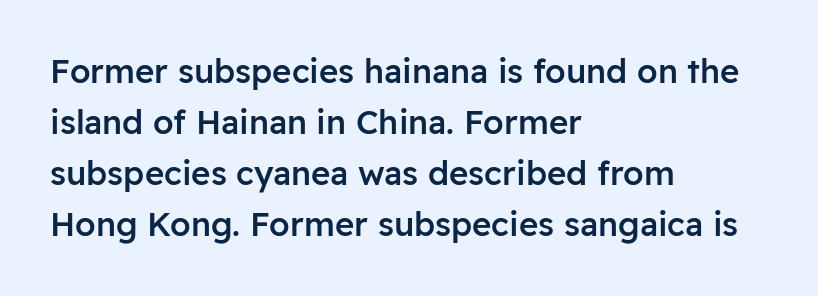
The image shows 33 px semibold sans-serif type, upright; set left-aligned, normal line spacing (1.55x), normal letter spacing, not underlined; low stroke contrast and a medium x-height.
